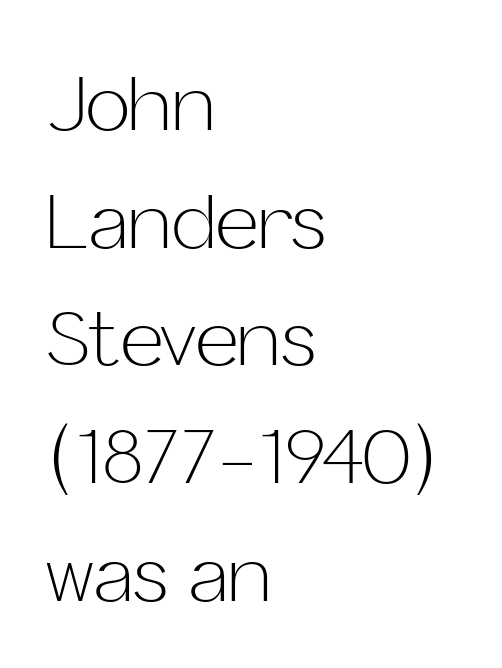
{"serif": "no", "italic": "no", "bold": "no", "weight": "light", "width": "normal", "stroke_contrast": "low", "x_height": "medium", "monospaced": "no", "underline": "no", "align": "left", "line_spacing": "normal", "line_spacing_ratio": 1.57, "letter_spacing": "normal", "letter_spacing_em": 0.0, "glyph_px": 75}
